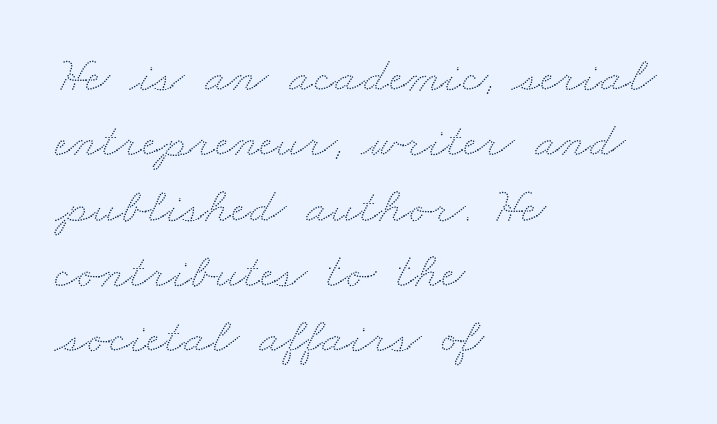
Notice how descenders clear the ascenders below comfortably — that's standard leading. Here the designer chose a conventional face with non-uniform glyph widths. Letters rest on an invisible, unmarked baseline. The passage shown has conventional tracking throughout. If you drew a ruler down the left edge, every line would touch it.
